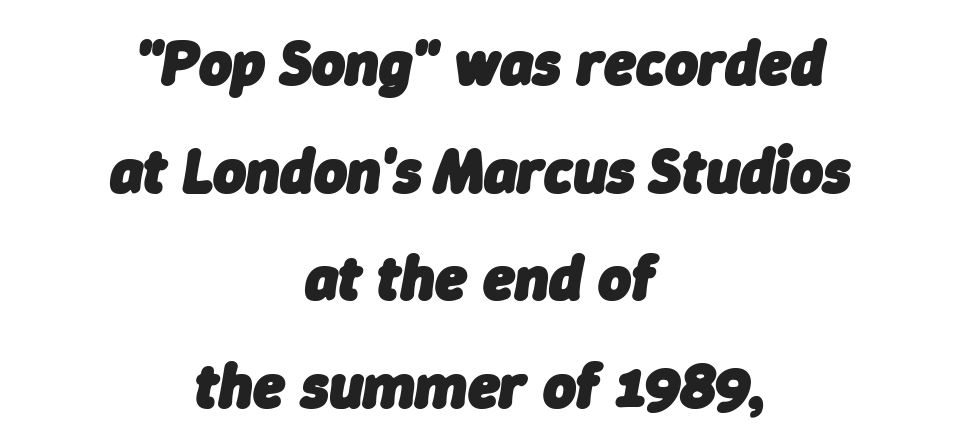
The image shows 63 px heavy type, italic (leaning right); set centered, line spacing 1.71x, normal letter spacing, not underlined; low stroke contrast and a medium x-height.
